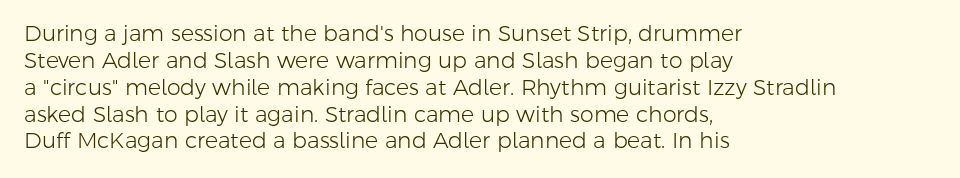
Honestly, the letter spacing is just normal — you wouldn't notice it. A student would call this left alignment; a typographer would say flush left, rag right. The font sits on the lighter half of the weight spectrum, regular included. Just letters on the line, the space beneath them empty.
